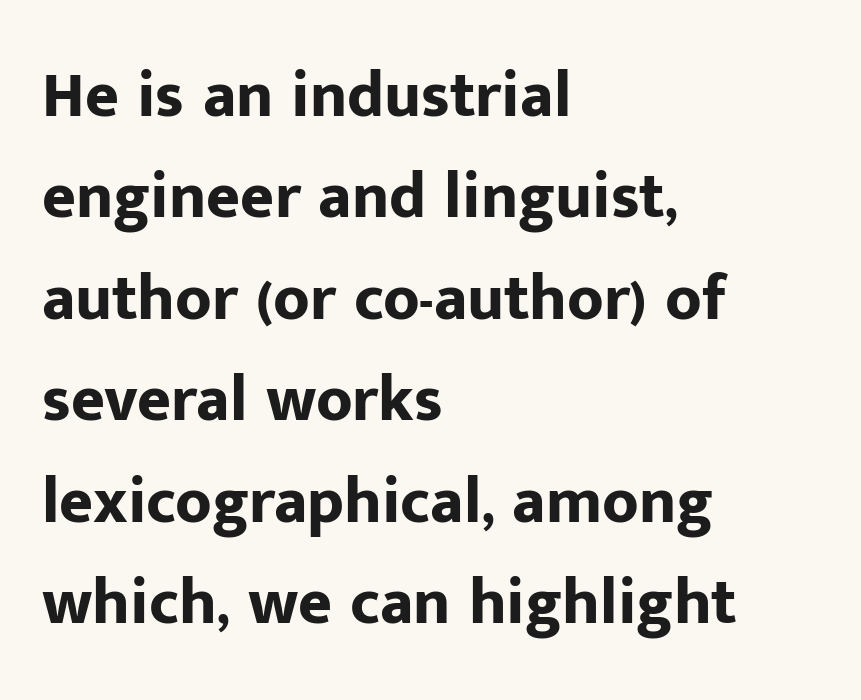
{"serif": "no", "italic": "no", "bold": "yes", "weight": "bold", "width": "normal", "stroke_contrast": "low", "x_height": "medium", "monospaced": "no", "underline": "no", "align": "left", "line_spacing": "normal", "line_spacing_ratio": 1.56, "letter_spacing": "normal", "letter_spacing_em": 0.0, "glyph_px": 65}
